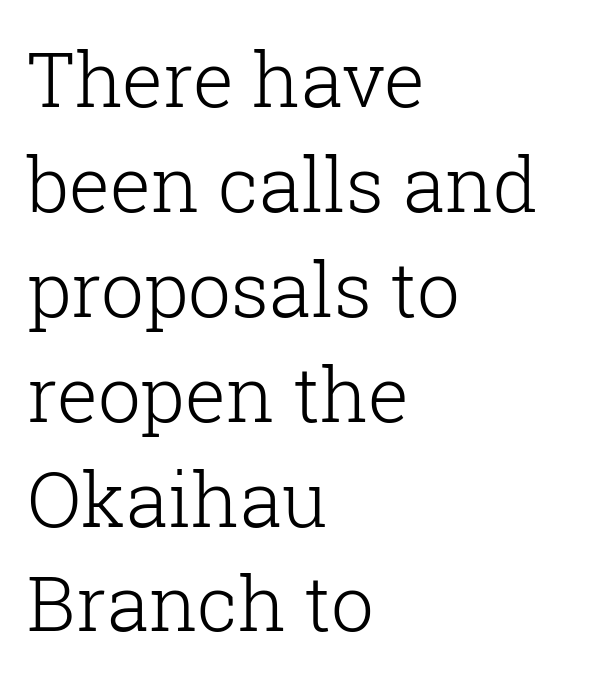
The image shows 76 px light serif type, upright; set left-aligned, normal line spacing (1.38x), normal letter spacing, not underlined; low stroke contrast and a medium x-height.
